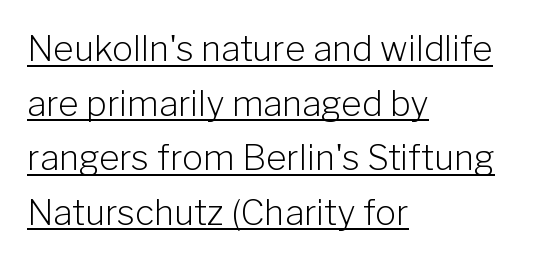
The image shows 35 px light sans-serif type, upright; set left-aligned, normal line spacing (1.56x), normal letter spacing, underlined; low stroke contrast and a medium x-height.
